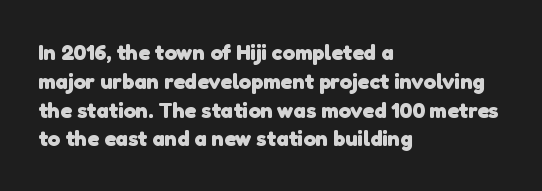
Q: Is the text bold? A: Yes.
Q: Is the text underlined? A: No.
Q: How is the paragraph aligned? A: Left-aligned.
Q: Is the spacing between letters normal or unusually wide? A: Normal.
Q: Is the spacing between lines tight, normal or loose? A: Normal.
